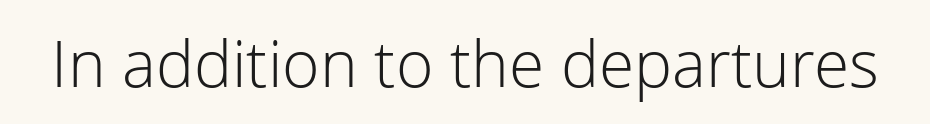
The image shows 64 px light sans-serif type, upright; set normal letter spacing, not underlined; low stroke contrast and a medium x-height.
